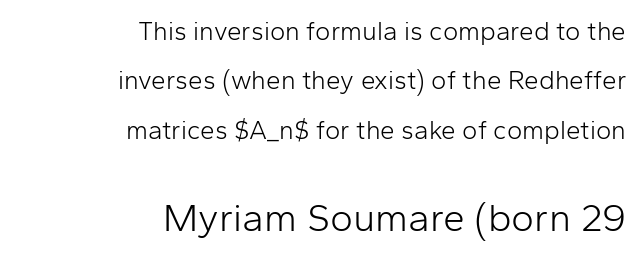
In terms of posture, this sample is upright. The space between consecutive lines is lavish. Classification — sans serif. These lines are rendered in a variable-pitch font.
